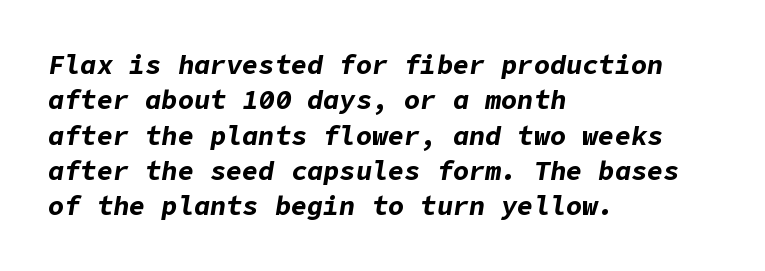
The image shows 27 px bold type, italic (leaning right); set left-aligned, normal line spacing (1.31x), normal letter spacing, not underlined.
